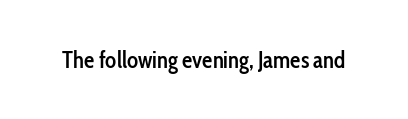
{"italic": "no", "bold": "semi", "underline": "no", "letter_spacing": "normal", "letter_spacing_em": 0.0, "glyph_px": 23}
